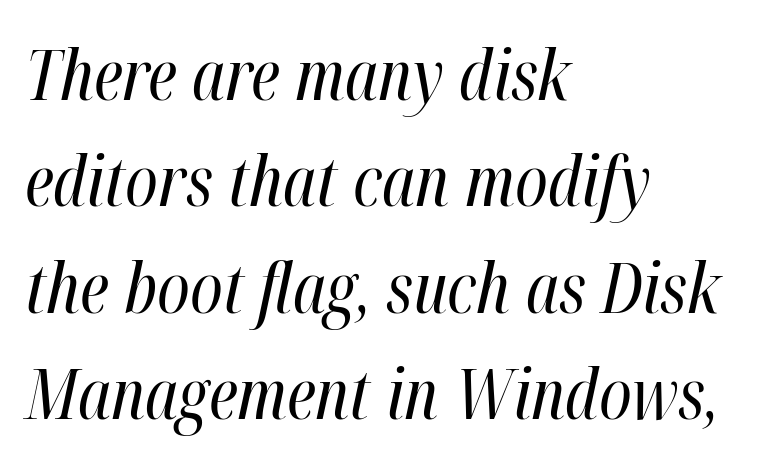
The image shows 70 px regular-weight, condensed type, italic (leaning right); set left-aligned, normal line spacing (1.52x), normal letter spacing, not underlined; high stroke contrast and a medium x-height.
